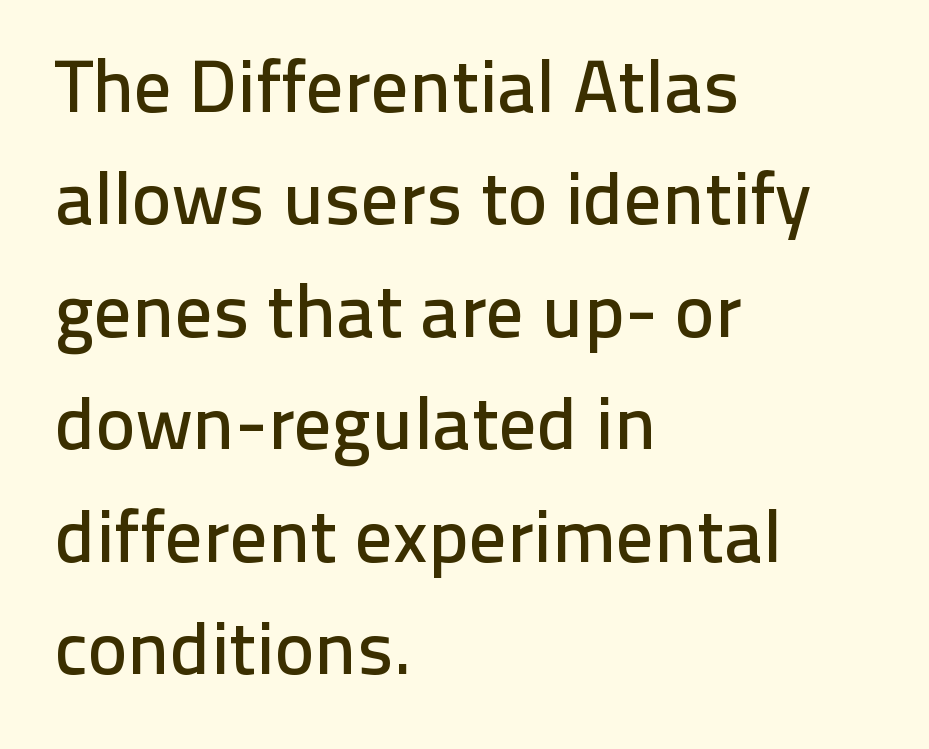
{"serif": "no", "italic": "no", "width": "normal", "stroke_contrast": "low", "x_height": "medium", "monospaced": "no", "underline": "no", "align": "left", "line_spacing": "normal", "line_spacing_ratio": 1.5, "letter_spacing": "normal", "letter_spacing_em": 0.0, "glyph_px": 75}
